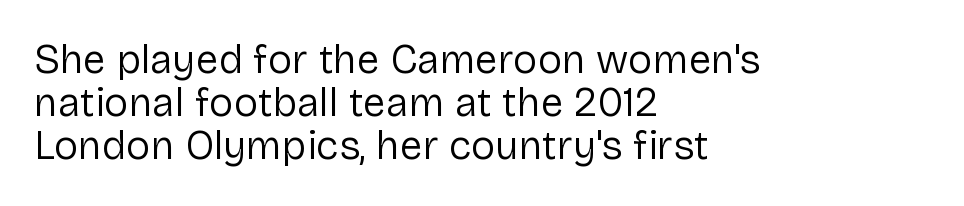
Successive baselines arrive quickly, one right under another. These lines are rendered in a variable-pitch font. Horizontally, the lines are justified to the leading edge only. There is no visible air inserted between adjacent glyphs.
